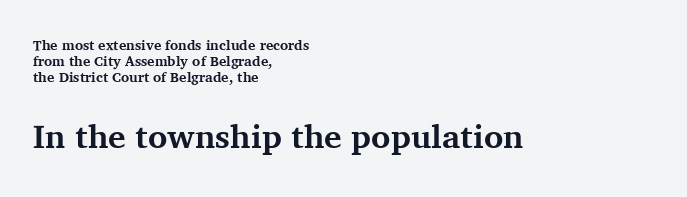
Q: Is the text bold? A: Yes.
Q: Is the text italic (slanted)? A: No, it is upright.
Q: Is the typeface a serif or a sans-serif typeface? A: Serif.
Q: Is the text underlined? A: No.
Q: How is the paragraph aligned? A: Left-aligned.
Q: Is the spacing between letters normal or unusually wide? A: Normal.
Q: Which block of text is set in a larger size, the first (top) or the second (bottom)? A: The second (bottom) one.
Q: Width (condensed, normal, or wide)? A: Normal.
Q: Stroke contrast? A: Medium.
Q: x-height? A: Medium.
Q: Monospaced? A: No.
